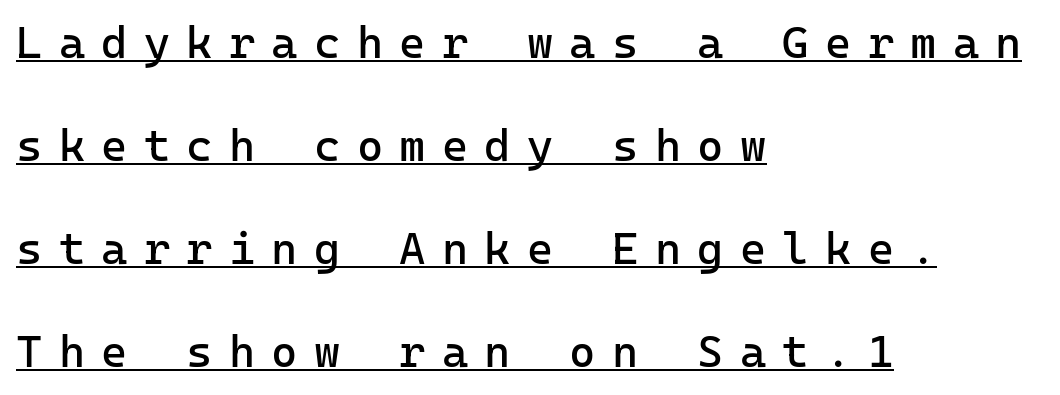
Q: Is the text bold? A: No.
Q: Is the text italic (slanted)? A: No, it is upright.
Q: Is the typeface a serif or a sans-serif typeface? A: Sans-serif.
Q: Is the text underlined? A: Yes.
Q: How is the paragraph aligned? A: Left-aligned.
Q: Is the spacing between letters normal or unusually wide? A: Unusually wide.
Q: Is the spacing between lines tight, normal or loose? A: Loose.
Q: Width (condensed, normal, or wide)? A: Normal.
Q: Stroke contrast? A: Low.
Q: x-height? A: Medium.
Q: Monospaced? A: Yes.
